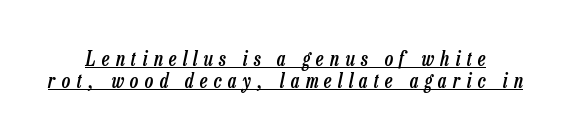
Q: Is the text bold? A: Semi-bold.
Q: Is the text italic (slanted)? A: Yes, it leans right by about 13 degrees.
Q: Is the text underlined? A: Yes.
Q: Is the spacing between letters normal or unusually wide? A: Unusually wide.
Q: Is the spacing between lines tight, normal or loose? A: Tight.
